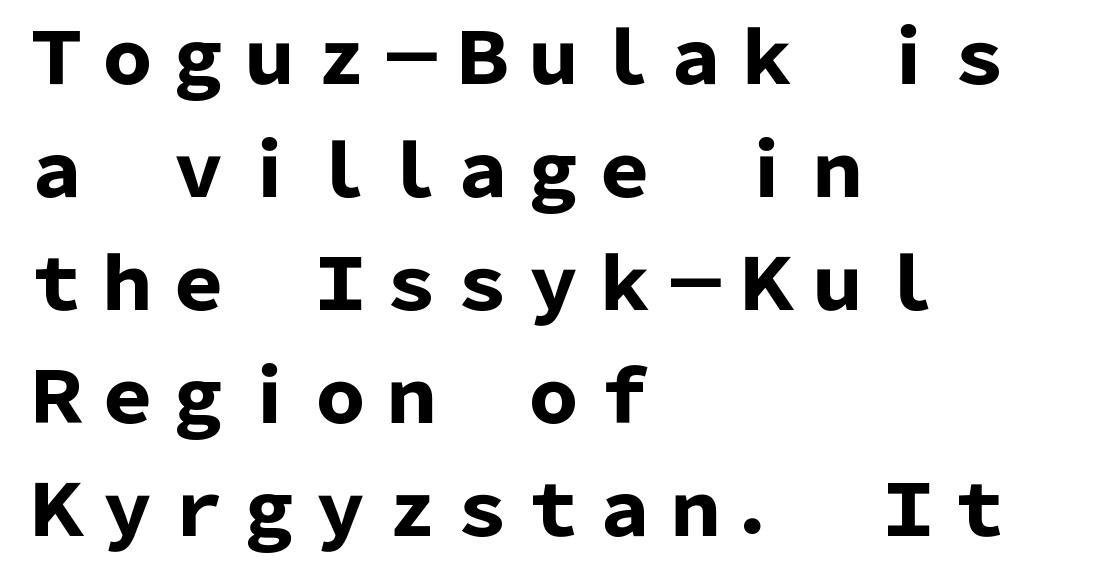
Q: Is the text bold? A: Yes.
Q: Is the text italic (slanted)? A: No, it is upright.
Q: Is the typeface a serif or a sans-serif typeface? A: Sans-serif.
Q: Is the text underlined? A: No.
Q: How is the paragraph aligned? A: Left-aligned.
Q: Is the spacing between letters normal or unusually wide? A: Normal.
Q: Is the spacing between lines tight, normal or loose? A: Normal.
Q: Width (condensed, normal, or wide)? A: Normal.
Q: Stroke contrast? A: Low.
Q: x-height? A: Medium.
Q: Monospaced? A: No.
